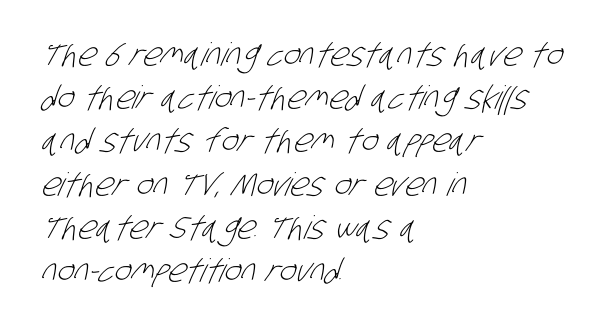
The image shows 32 px light, condensed sans-serif type; set left-aligned, normal line spacing (1.35x), normal letter spacing, not underlined; low stroke contrast and a large x-height.
